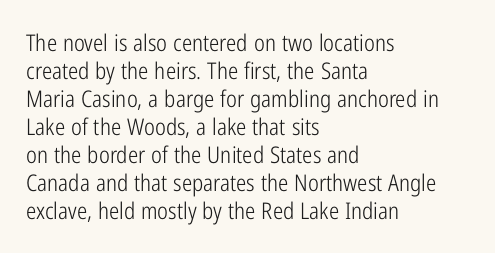
{"italic": "no", "bold": "no", "underline": "no", "align": "left", "line_spacing_ratio": 1.22, "letter_spacing": "normal", "letter_spacing_em": 0.0, "glyph_px": 23}
